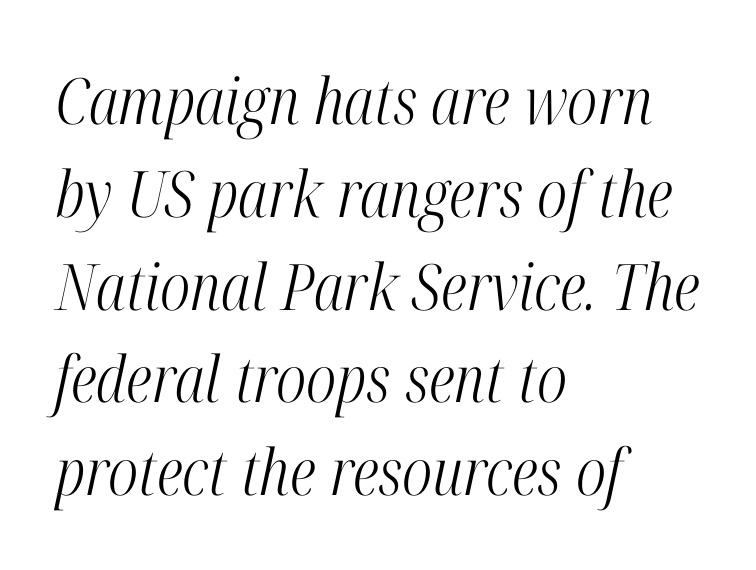
Q: Is the text bold? A: No.
Q: Is the text italic (slanted)? A: Yes, it leans right by about 12 degrees.
Q: Is the typeface a serif or a sans-serif typeface? A: Serif.
Q: Is the text underlined? A: No.
Q: How is the paragraph aligned? A: Left-aligned.
Q: Is the spacing between letters normal or unusually wide? A: Normal.
Q: Is the spacing between lines tight, normal or loose? A: Normal.
Q: Width (condensed, normal, or wide)? A: Condensed.
Q: Stroke contrast? A: High.
Q: x-height? A: Medium.
Q: Monospaced? A: No.
